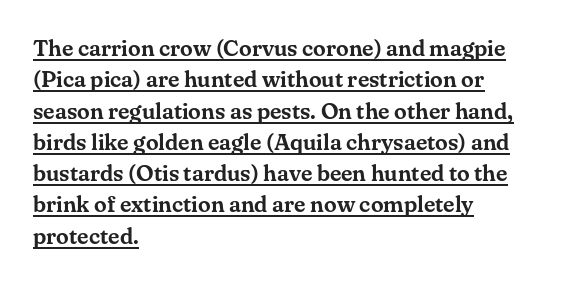
The image shows 23 px text type, upright; set left-aligned, normal line spacing (1.36x), normal letter spacing, underlined.
